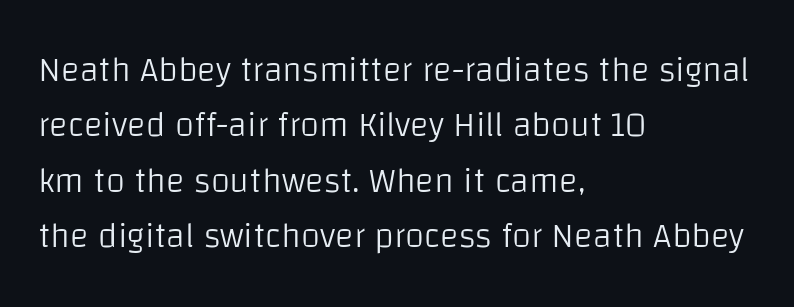
The image shows 35 px light sans-serif type, upright; set left-aligned, normal line spacing (1.58x), normal letter spacing, not underlined; low stroke contrast and a large x-height.
